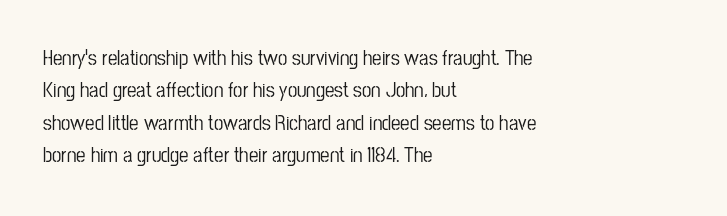
The image shows 21 px text type, upright; set left-aligned, normal line spacing (1.54x), normal letter spacing, not underlined.
